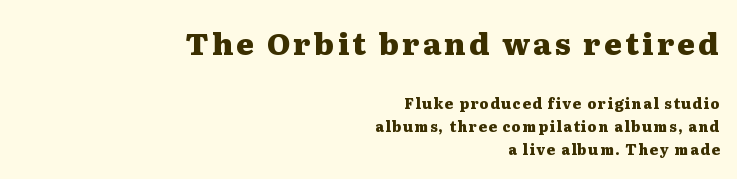
Teacher's note: observe the even right margin — that is flush-right alignment. Notice how the stems are strictly vertical — no italics here. Typographically, this falls in the serif category. Typographic density is high because the face is bold. The string is rendered with underlining switched off. Proportional: the letters do not fall into vertical columns.
